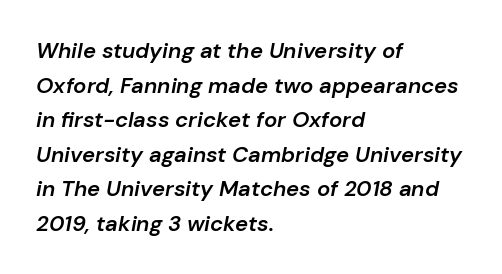
The image shows 22 px text type, italic (leaning right); set left-aligned, normal line spacing (1.57x), normal letter spacing, not underlined.
